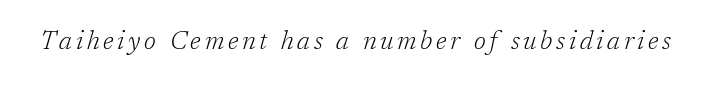
Does the lettering tilt? It does — this is italic. Honestly, there is no underline to notice here at all. Heaviness? Minimal to ordinary, like unemphasized prose.
